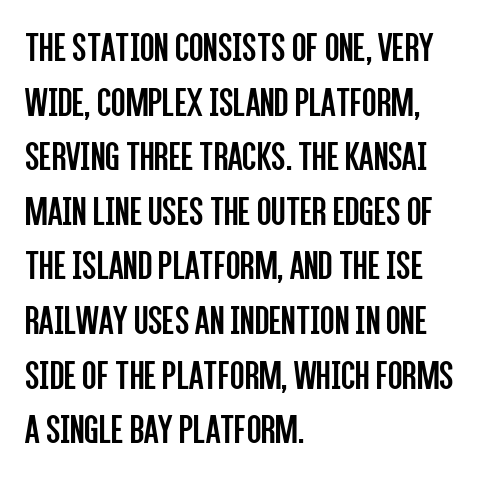
Q: Is the text bold? A: No.
Q: Is the text italic (slanted)? A: No, it is upright.
Q: Is the typeface a serif or a sans-serif typeface? A: Sans-serif.
Q: Is the text underlined? A: No.
Q: How is the paragraph aligned? A: Left-aligned.
Q: Is the spacing between letters normal or unusually wide? A: Normal.
Q: Is the spacing between lines tight, normal or loose? A: Normal.
Q: Width (condensed, normal, or wide)? A: Condensed.
Q: Stroke contrast? A: Low.
Q: x-height? A: Large.
Q: Monospaced? A: No.
